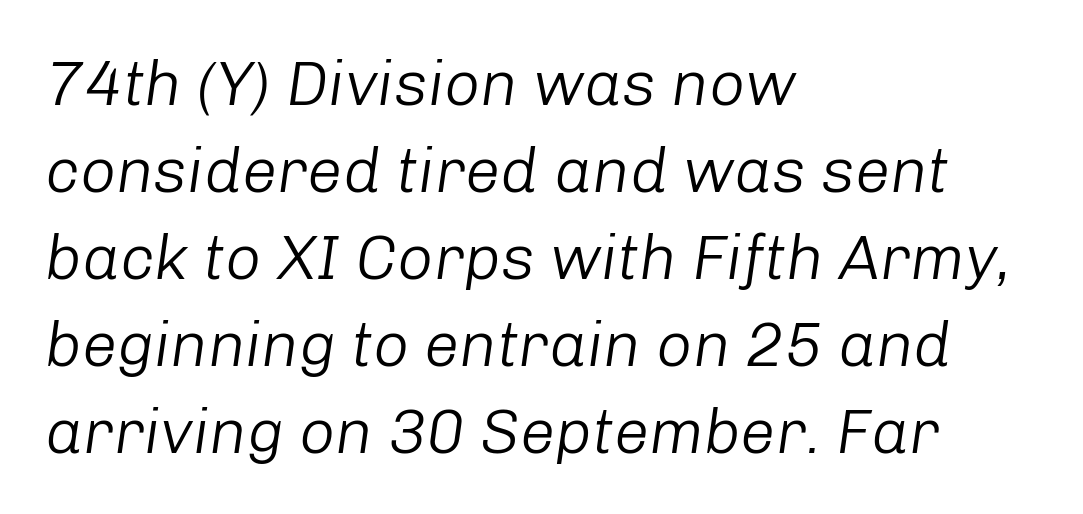
The image shows 63 px light type, italic (leaning right); set left-aligned, normal line spacing (1.38x), normal letter spacing, not underlined; low stroke contrast and a medium x-height.
